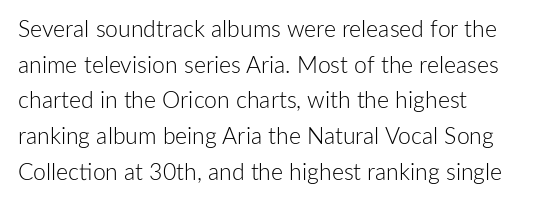
Q: Is the text bold? A: No.
Q: Is the text italic (slanted)? A: No, it is upright.
Q: Is the text underlined? A: No.
Q: How is the paragraph aligned? A: Left-aligned.
Q: Is the spacing between letters normal or unusually wide? A: Normal.
Q: Is the spacing between lines tight, normal or loose? A: Normal.
